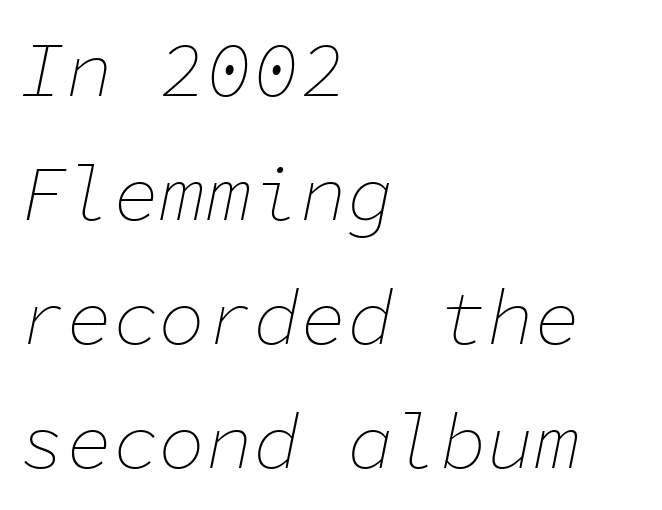
{"italic": "yes", "lean": "right", "slant_degrees": 11, "bold": "no", "weight": "thin", "width": "normal", "stroke_contrast": "low", "x_height": "medium", "monospaced": "yes", "underline": "no", "align": "left", "line_spacing": "normal", "line_spacing_ratio": 1.59, "letter_spacing": "normal", "letter_spacing_em": 0.0, "glyph_px": 78}
